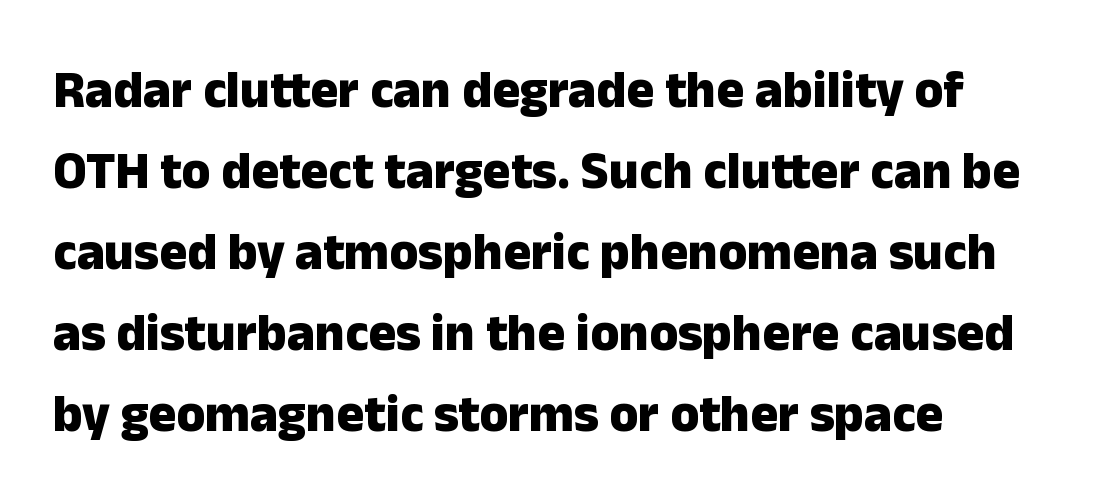
Q: Is the text bold? A: Yes.
Q: Is the text italic (slanted)? A: No, it is upright.
Q: Is the typeface a serif or a sans-serif typeface? A: Sans-serif.
Q: Is the text underlined? A: No.
Q: How is the paragraph aligned? A: Left-aligned.
Q: Is the spacing between letters normal or unusually wide? A: Normal.
Q: Is the spacing between lines tight, normal or loose? A: Normal.
Q: Width (condensed, normal, or wide)? A: Normal.
Q: Stroke contrast? A: Low.
Q: x-height? A: Medium.
Q: Monospaced? A: No.
